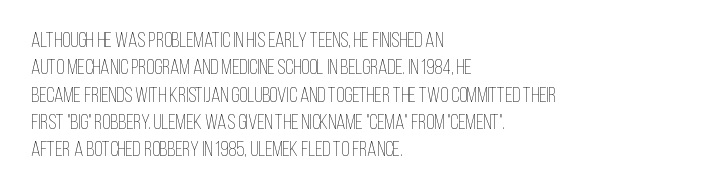
{"italic": "no", "bold": "no", "underline": "no", "align": "left", "line_spacing": "normal", "line_spacing_ratio": 1.3, "letter_spacing": "normal", "letter_spacing_em": 0.0, "glyph_px": 21}
